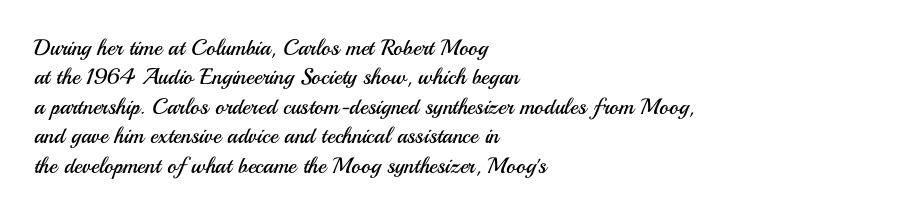
The image shows 22 px text type; set left-aligned, normal line spacing (1.34x), normal letter spacing, not underlined.
